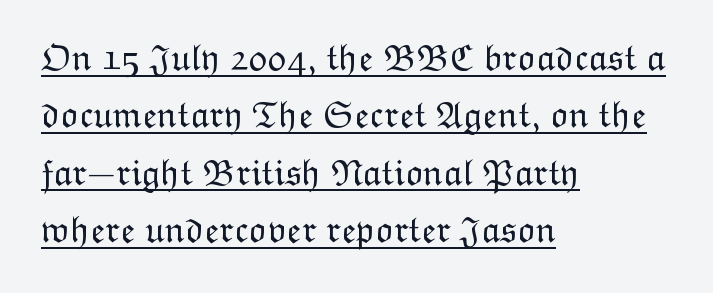
These lines stack with their left ends in a neat column. Is the type heavy? It reads as light-to-regular instead. Spacing verdict: proportional, widths tailored to each character. Students, note that the glyphs here touch the page at normal intervals. How would I describe the line gaps? Plain and ordinary. Underlined type.
